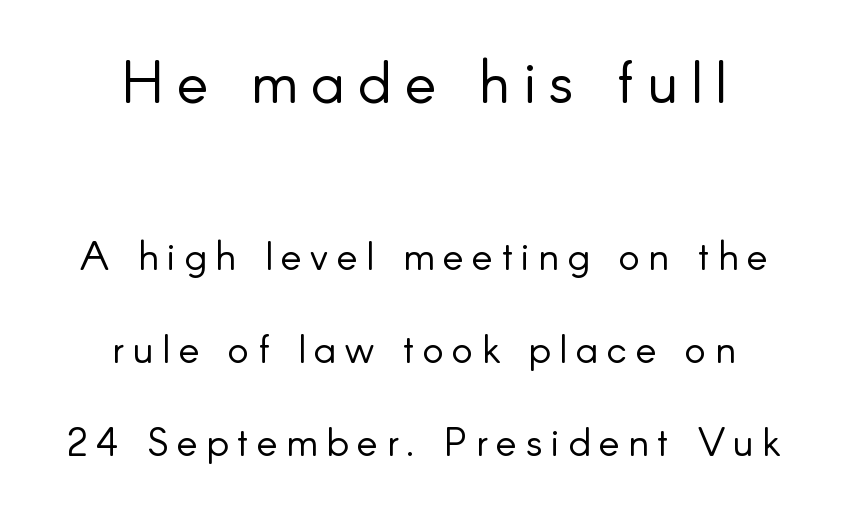
Q: Is the text bold? A: No.
Q: Is the text italic (slanted)? A: No, it is upright.
Q: Is the typeface a serif or a sans-serif typeface? A: Sans-serif.
Q: Is the text underlined? A: No.
Q: How is the paragraph aligned? A: Centered.
Q: Is the spacing between letters normal or unusually wide? A: Unusually wide.
Q: Is the spacing between lines tight, normal or loose? A: Loose.
Q: Which block of text is set in a larger size, the first (top) or the second (bottom)? A: The first (top) one.
Q: Width (condensed, normal, or wide)? A: Normal.
Q: Stroke contrast? A: Low.
Q: x-height? A: Small.
Q: Monospaced? A: No.
